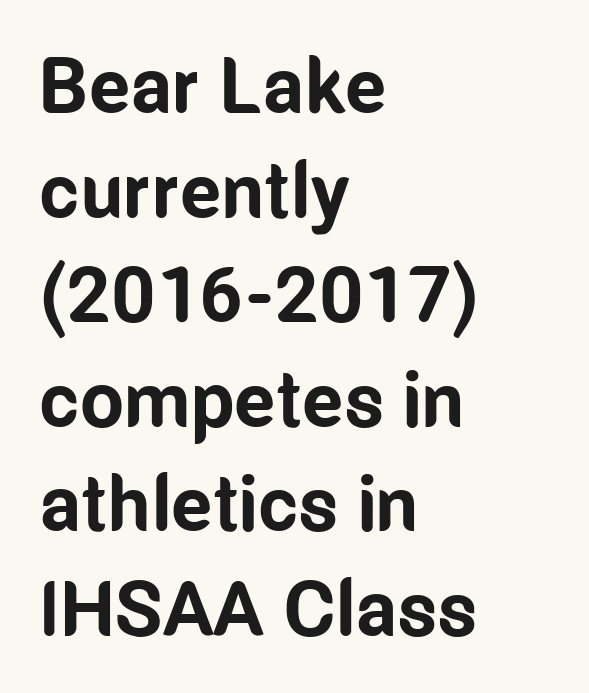
{"serif": "no", "italic": "no", "bold": "yes", "weight": "bold", "width": "condensed", "stroke_contrast": "low", "x_height": "medium", "monospaced": "no", "underline": "no", "align": "left", "line_spacing": "normal", "line_spacing_ratio": 1.34, "letter_spacing": "normal", "letter_spacing_em": 0.0, "glyph_px": 78}
